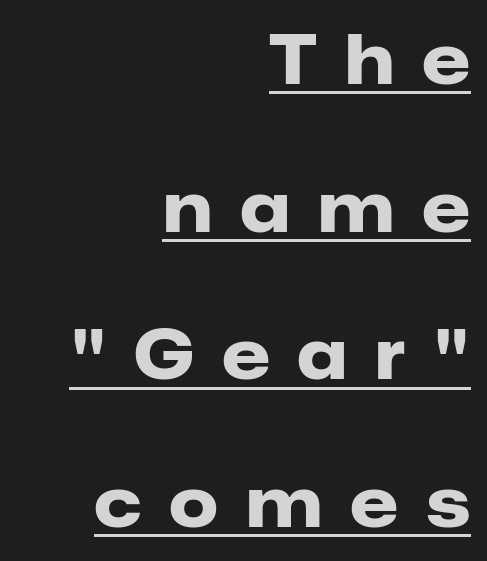
Q: Is the text bold? A: Yes.
Q: Is the text italic (slanted)? A: No, it is upright.
Q: Is the typeface a serif or a sans-serif typeface? A: Sans-serif.
Q: Is the text underlined? A: Yes.
Q: How is the paragraph aligned? A: Right-aligned.
Q: Is the spacing between letters normal or unusually wide? A: Unusually wide.
Q: Is the spacing between lines tight, normal or loose? A: Loose.
Q: Width (condensed, normal, or wide)? A: Normal.
Q: Stroke contrast? A: Low.
Q: x-height? A: Medium.
Q: Monospaced? A: No.
